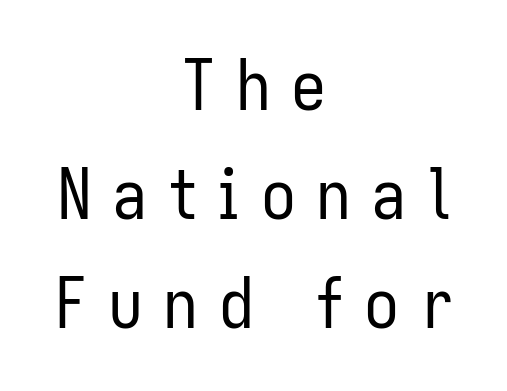
Q: Is the text bold? A: No.
Q: Is the text italic (slanted)? A: No, it is upright.
Q: Is the typeface a serif or a sans-serif typeface? A: Sans-serif.
Q: Is the text underlined? A: No.
Q: How is the paragraph aligned? A: Centered.
Q: Is the spacing between letters normal or unusually wide? A: Unusually wide.
Q: Is the spacing between lines tight, normal or loose? A: Normal.
Q: Width (condensed, normal, or wide)? A: Condensed.
Q: Stroke contrast? A: Low.
Q: x-height? A: Medium.
Q: Monospaced? A: No.
